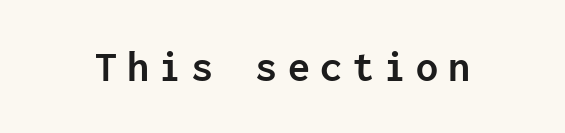
{"serif": "no", "italic": "no", "bold": "yes", "weight": "semibold", "width": "normal", "stroke_contrast": "low", "x_height": "medium", "monospaced": "yes", "underline": "no", "letter_spacing": "wide", "letter_spacing_em": 0.23, "glyph_px": 44}
